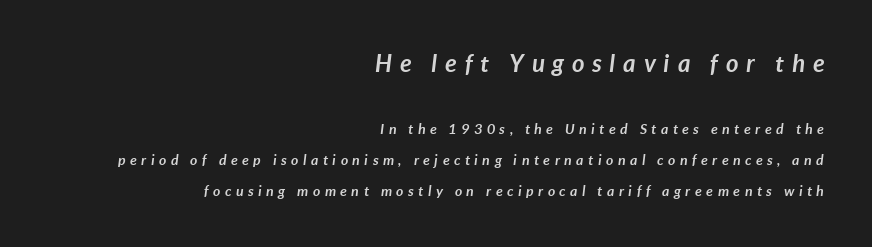
{"italic": "yes", "lean": "right", "slant_degrees": 7, "bold": "yes", "underline": "no", "align": "right", "line_spacing": "loose", "line_spacing_ratio": 2.2, "letter_spacing": "wide", "letter_spacing_em": 0.33, "larger_block": "first", "size_ratio": 1.71, "glyph_px": 24}
